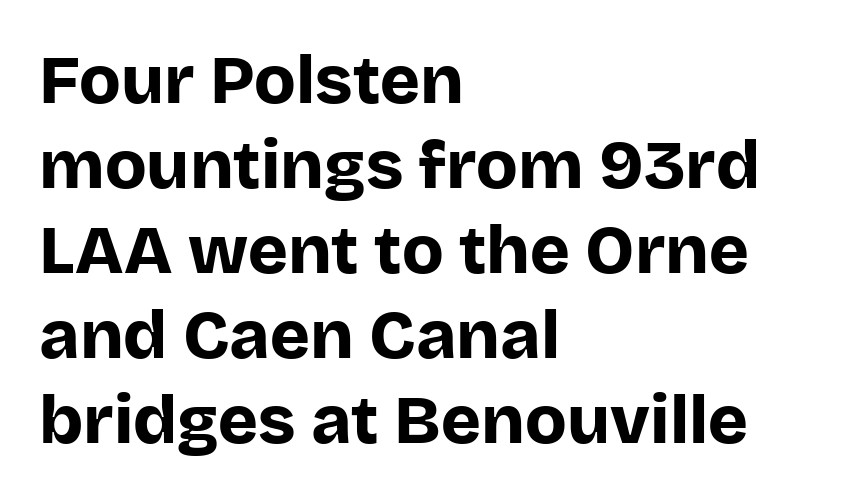
The image shows 68 px bold sans-serif type, upright; set left-aligned, normal line spacing (1.25x), normal letter spacing, not underlined; low stroke contrast and a large x-height.
